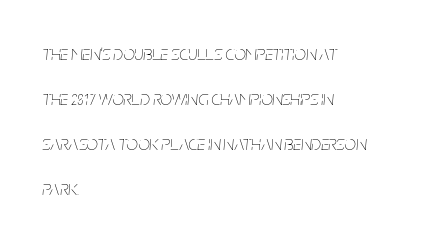
Bare-footed words on every line. Slanted lettering throughout. This sample uses plain, unmodified letter spacing. The passage shown is not bold in any degree. Caption: multi-line text, flush left, ragged right. Notice the wide empty band between every row — that's loose leading.
